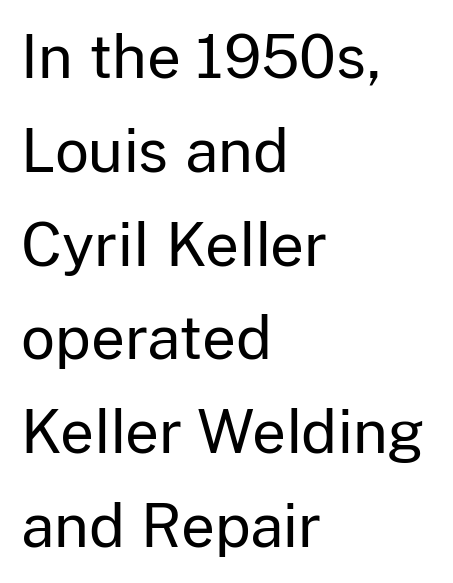
The image shows 59 px regular-weight sans-serif type, upright; set left-aligned, normal line spacing (1.59x), normal letter spacing, not underlined; low stroke contrast and a medium x-height.
